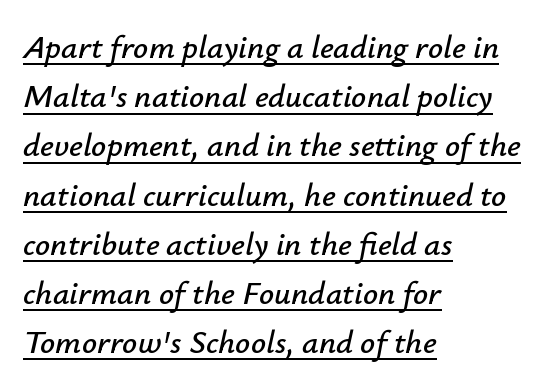
Q: Is the text italic (slanted)? A: Yes, it leans right by about 12 degrees.
Q: Is the text underlined? A: Yes.
Q: How is the paragraph aligned? A: Left-aligned.
Q: Is the spacing between letters normal or unusually wide? A: Normal.
Q: Is the spacing between lines tight, normal or loose? A: Normal.
Q: Width (condensed, normal, or wide)? A: Normal.
Q: Stroke contrast? A: Low.
Q: x-height? A: Small.
Q: Monospaced? A: No.
